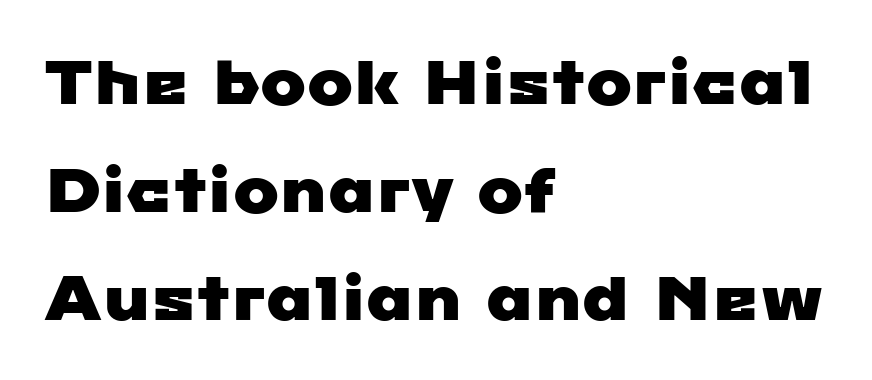
The image shows 61 px wide sans-serif type; set left-aligned, line spacing 1.77x, normal letter spacing, not underlined; low stroke contrast and a medium x-height.
